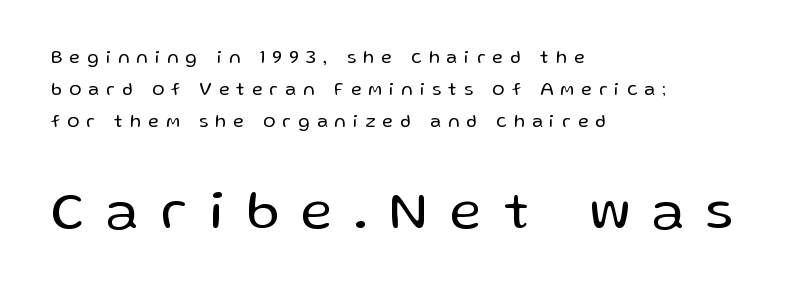
{"serif": "no", "italic": "no", "bold": "no", "weight": "regular", "width": "normal", "stroke_contrast": "low", "x_height": "medium", "monospaced": "no", "underline": "no", "align": "left", "line_spacing_ratio": 1.78, "letter_spacing": "wide", "letter_spacing_em": 0.41, "larger_block": "second", "size_ratio": 3.06, "glyph_px": 55}
